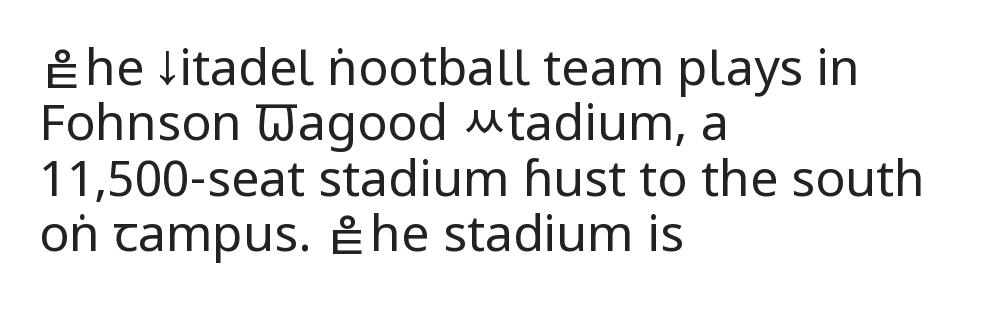
The image shows 50 px regular-weight, condensed sans-serif type, upright; set left-aligned, tight line spacing (1.11x), normal letter spacing, not underlined; low stroke contrast and a large x-height.
